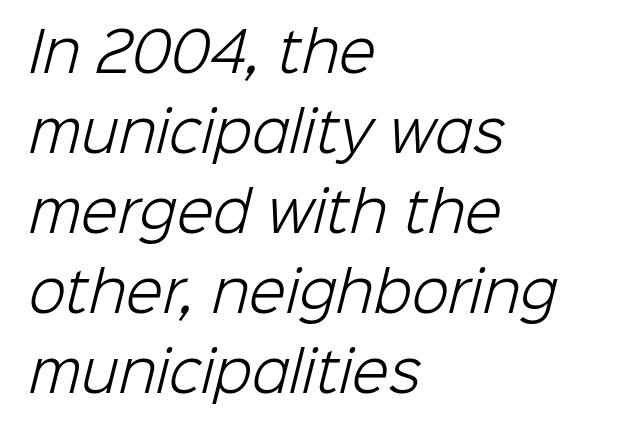
Q: Is the text bold? A: No.
Q: Is the typeface a serif or a sans-serif typeface? A: Sans-serif.
Q: Is the text underlined? A: No.
Q: How is the paragraph aligned? A: Left-aligned.
Q: Is the spacing between letters normal or unusually wide? A: Normal.
Q: Is the spacing between lines tight, normal or loose? A: Normal.
Q: Width (condensed, normal, or wide)? A: Normal.
Q: Stroke contrast? A: Low.
Q: x-height? A: Medium.
Q: Monospaced? A: No.
